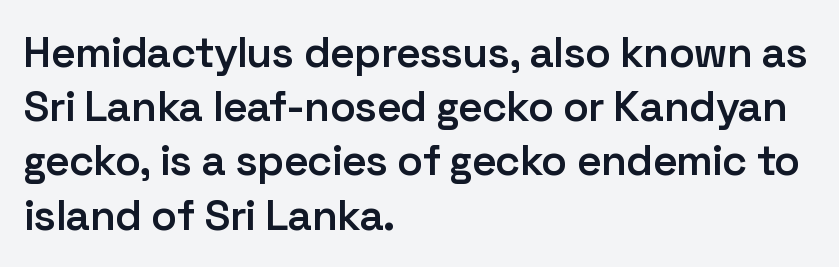
{"serif": "no", "italic": "no", "bold": "semi", "weight": "semibold", "width": "normal", "stroke_contrast": "low", "x_height": "medium", "monospaced": "no", "underline": "no", "align": "left", "line_spacing": "normal", "line_spacing_ratio": 1.26, "letter_spacing": "normal", "letter_spacing_em": 0.0, "glyph_px": 43}
